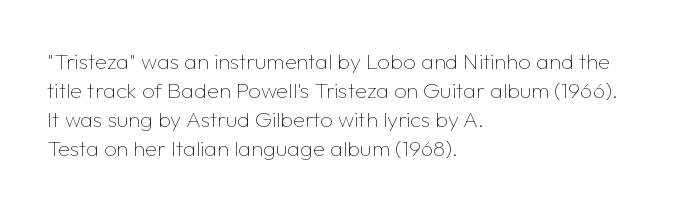
{"italic": "no", "bold": "no", "underline": "no", "align": "left", "line_spacing": "normal", "line_spacing_ratio": 1.32, "letter_spacing": "normal", "letter_spacing_em": 0.0, "glyph_px": 22}
